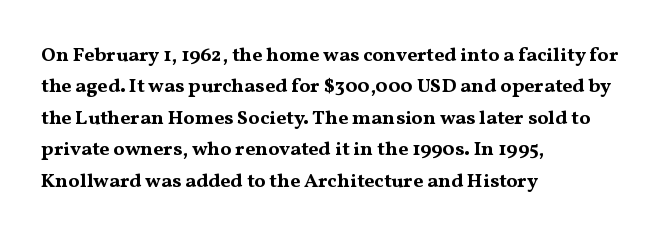
{"italic": "no", "bold": "yes", "underline": "no", "align": "left", "line_spacing": "normal", "line_spacing_ratio": 1.57, "letter_spacing": "normal", "letter_spacing_em": 0.0, "glyph_px": 20}
